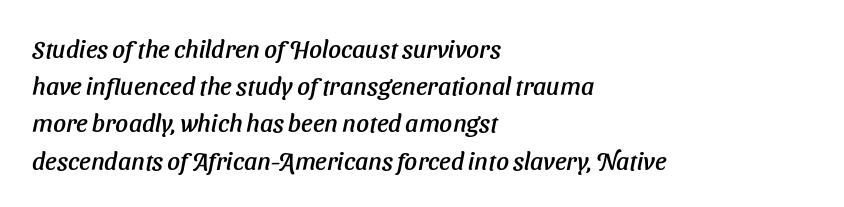
The image shows 25 px text type; set left-aligned, normal line spacing (1.49x), normal letter spacing, not underlined.
